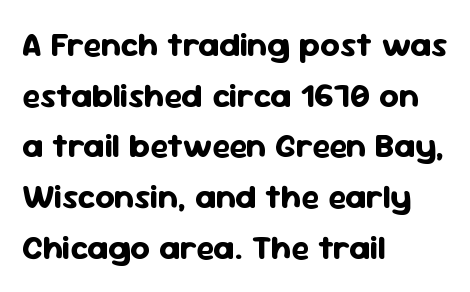
The image shows 34 px bold sans-serif type, upright; set left-aligned, normal line spacing (1.49x), normal letter spacing, not underlined; low stroke contrast and a medium x-height.
